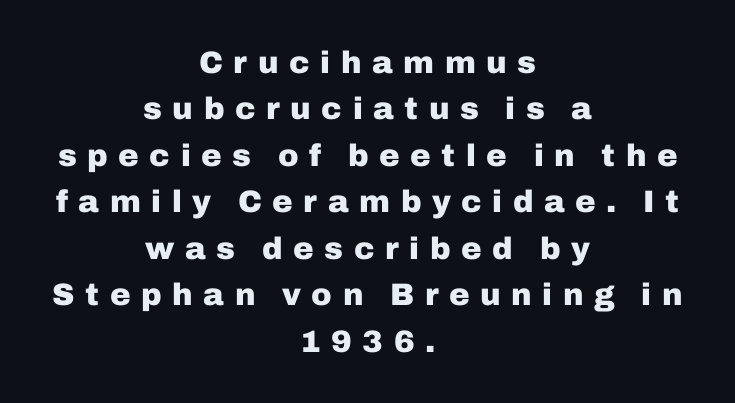
The image shows 31 px heavy sans-serif type, upright; set centered, normal line spacing (1.5x), unusually wide letter spacing (+0.34 em), not underlined; low stroke contrast and a medium x-height.
